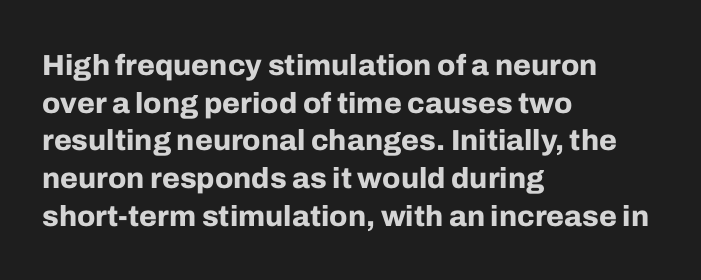
Q: Is the text bold? A: Yes.
Q: Is the text italic (slanted)? A: No, it is upright.
Q: Is the typeface a serif or a sans-serif typeface? A: Sans-serif.
Q: Is the text underlined? A: No.
Q: How is the paragraph aligned? A: Left-aligned.
Q: Is the spacing between letters normal or unusually wide? A: Normal.
Q: Is the spacing between lines tight, normal or loose? A: Normal.
Q: Width (condensed, normal, or wide)? A: Normal.
Q: Stroke contrast? A: Low.
Q: x-height? A: Medium.
Q: Monospaced? A: No.
